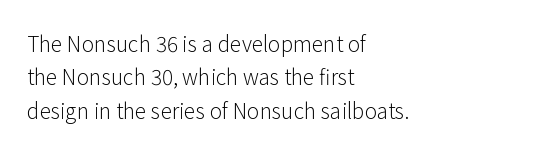
Q: Is the text bold? A: No.
Q: Is the text italic (slanted)? A: No, it is upright.
Q: Is the text underlined? A: No.
Q: How is the paragraph aligned? A: Left-aligned.
Q: Is the spacing between letters normal or unusually wide? A: Normal.
Q: Is the spacing between lines tight, normal or loose? A: Normal.
